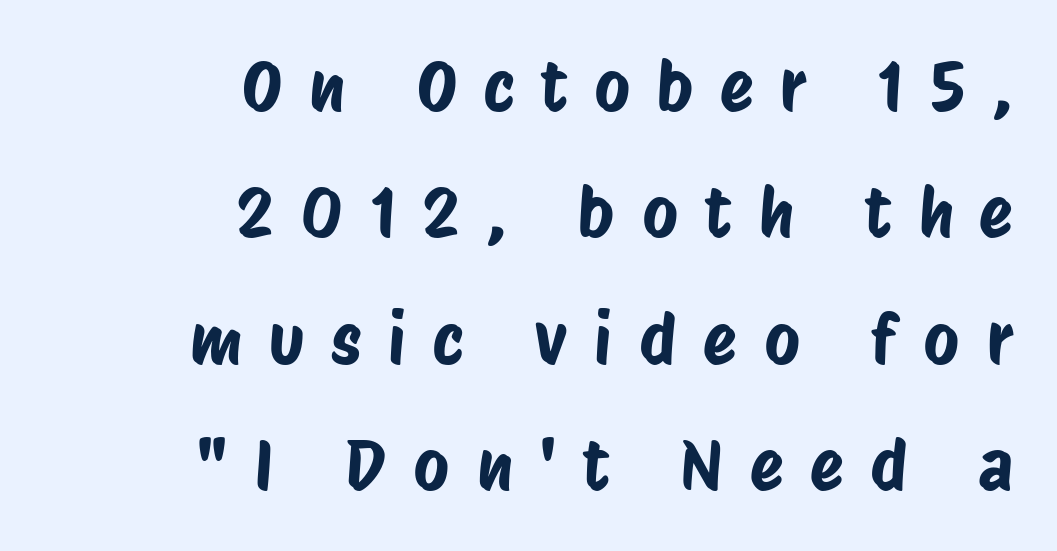
Leftover space on each line is placed entirely before the opening word. Character widths vary here, with narrow letters taking less room than wide ones. Lines of text with bare space underneath. Glyph-to-glyph distance is far greater than everyday printed text. Is this a sans? Yes — the strokes have no serifs.
